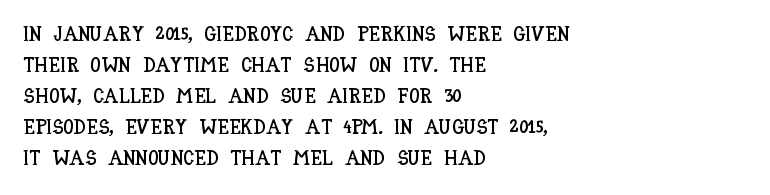
The image shows 21 px text type, upright; set left-aligned, normal line spacing (1.48x), normal letter spacing, not underlined.
